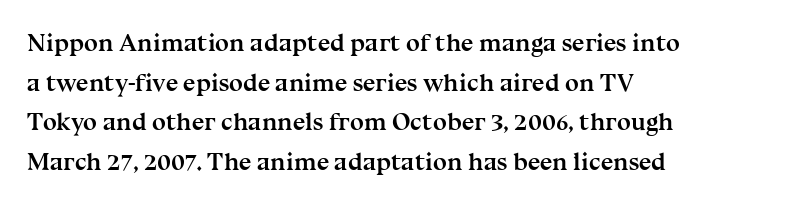
The words here are not underlined. Glyph-to-glyph distance matches everyday printed text. The rows are spaced the way most documents space them. The lettering holds an erect, upright posture throughout. Heavy-handed strokes throughout: this text is bold. Which margin do the lines hug? The left one — the right edge is uneven.
